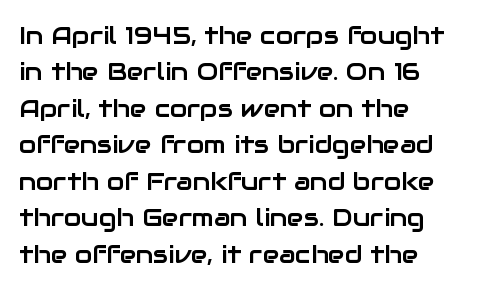
The image shows 25 px text type, upright; set left-aligned, normal line spacing (1.46x), normal letter spacing, not underlined.
